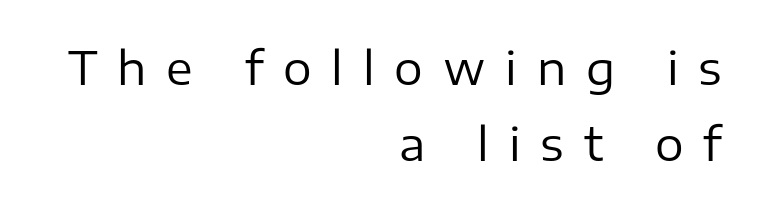
Q: Is the text bold? A: No.
Q: Is the text italic (slanted)? A: No, it is upright.
Q: Is the typeface a serif or a sans-serif typeface? A: Sans-serif.
Q: Is the text underlined? A: No.
Q: How is the paragraph aligned? A: Right-aligned.
Q: Is the spacing between letters normal or unusually wide? A: Unusually wide.
Q: Is the spacing between lines tight, normal or loose? A: Normal.
Q: Width (condensed, normal, or wide)? A: Normal.
Q: Stroke contrast? A: Low.
Q: x-height? A: Medium.
Q: Monospaced? A: No.
